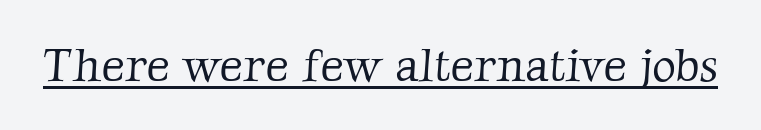
Look at the tracking — it's just the regular setting, nothing added. A serif font was chosen for this passage. Ink coverage per letter is moderate at most. The passage shown is typed in a proportional face where columns would drift. The sample's only ornament is a line tracing under the words.
